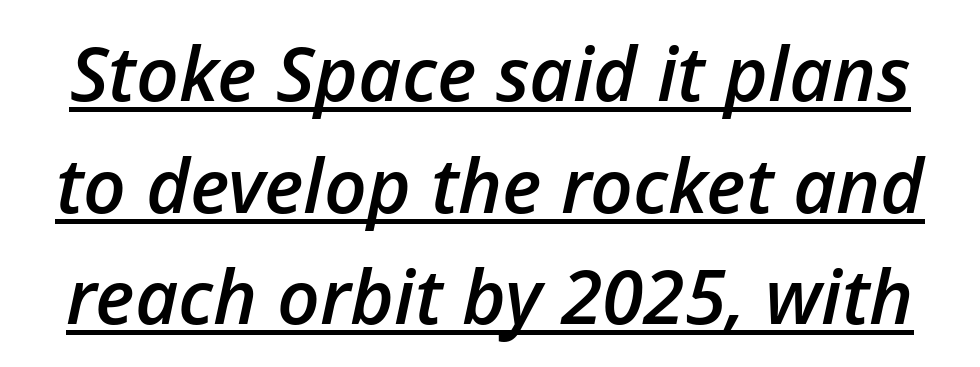
Summary of vertical rhythm: regular, with standard interline spacing. The sample has been set in demibold, a notch under bold. The string is rendered with underlining switched on. No extra tracking has been applied to these lines.
